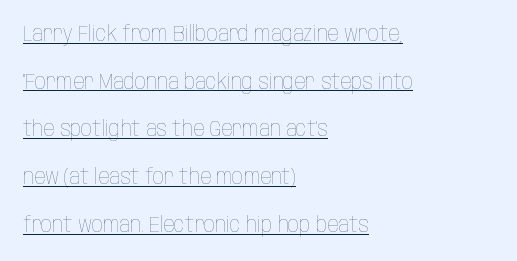
Q: Is the text bold? A: No.
Q: Is the text italic (slanted)? A: No, it is upright.
Q: Is the text underlined? A: Yes.
Q: How is the paragraph aligned? A: Left-aligned.
Q: Is the spacing between letters normal or unusually wide? A: Normal.
Q: Is the spacing between lines tight, normal or loose? A: Loose.
